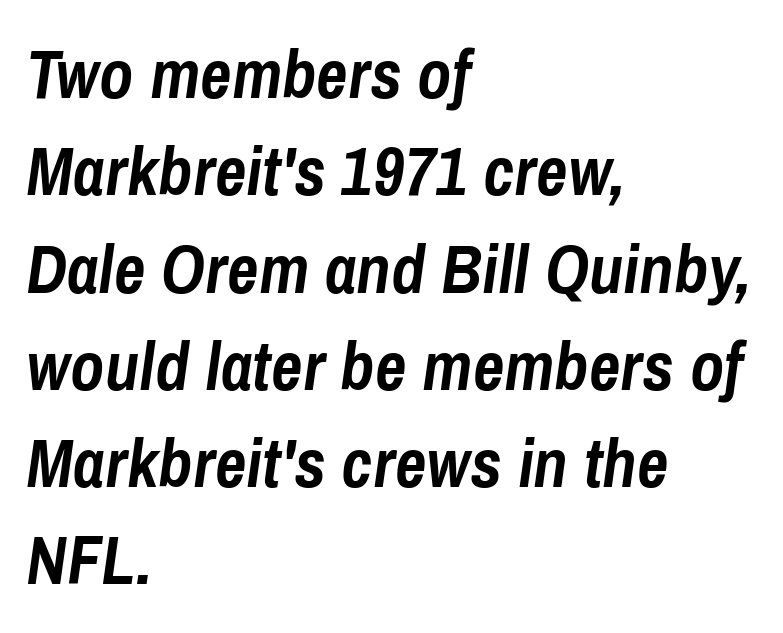
The image shows 69 px semibold, condensed type, italic (leaning right); set left-aligned, normal line spacing (1.41x), normal letter spacing, not underlined; low stroke contrast and a medium x-height.
